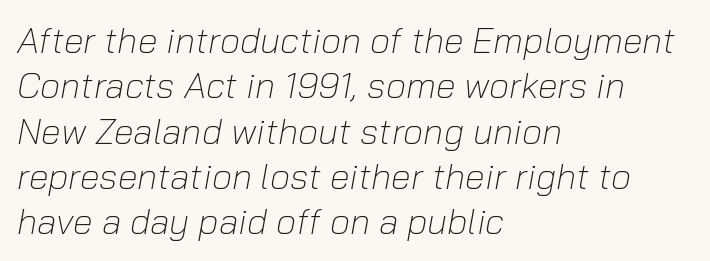
The image shows 36 px light type, italic (leaning right); set left-aligned, normal line spacing (1.26x), normal letter spacing, not underlined; low stroke contrast and a medium x-height.
